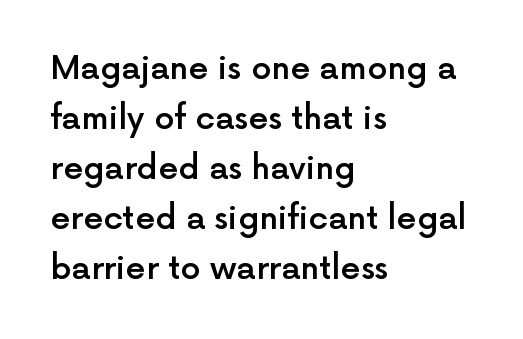
The image shows 32 px semibold sans-serif type, upright; set left-aligned, normal line spacing (1.56x), normal letter spacing, not underlined; a medium x-height.
